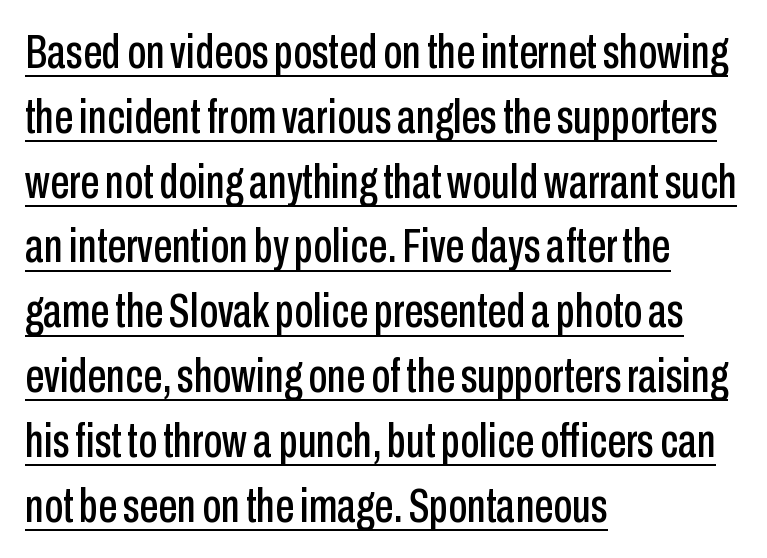
There is no visible air inserted between adjacent glyphs. The passage shown is typed in a proportional face where columns would drift. In terms of posture, this sample is upright. These characters rest on top of a visible drawn line. Quick note: interline space is typical.
